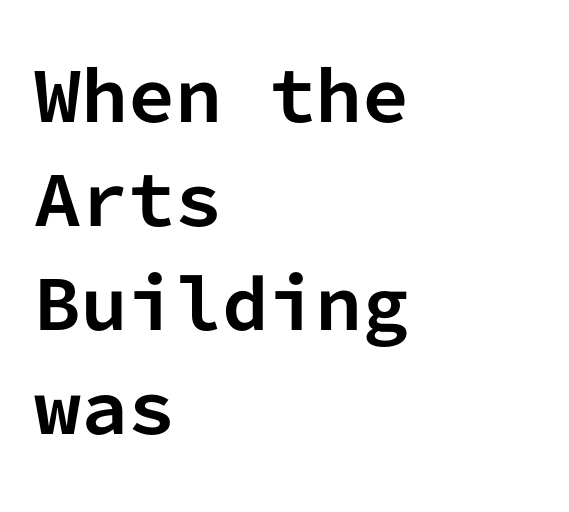
Q: Is the text bold? A: Yes.
Q: Is the text italic (slanted)? A: No, it is upright.
Q: Is the typeface a serif or a sans-serif typeface? A: Sans-serif.
Q: Is the text underlined? A: No.
Q: How is the paragraph aligned? A: Left-aligned.
Q: Is the spacing between letters normal or unusually wide? A: Normal.
Q: Is the spacing between lines tight, normal or loose? A: Normal.
Q: Width (condensed, normal, or wide)? A: Normal.
Q: Stroke contrast? A: Low.
Q: x-height? A: Medium.
Q: Monospaced? A: Yes.
